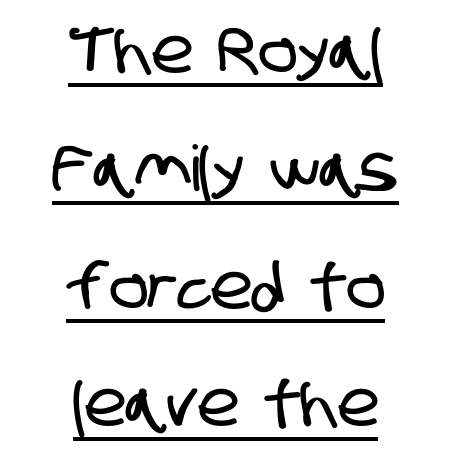
The horizontal fit of the characters is conventional and even. Looks like regular typesetting: each glyph gets only the width it needs. Teacher's note: observe the equal gaps on both sides — that is centered alignment. The lettering is marked with a stroke running underneath it.
